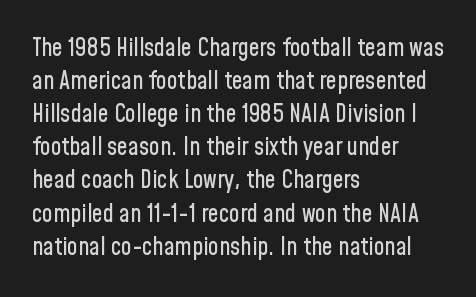
The lines are quadded left. Does extra space separate the letters? No, they use regular spacing. Tall strokes in this sample are plumb rather than angled. Notice how descenders clear the ascenders below comfortably — that's standard leading. This rendering features lettering with no underline.
